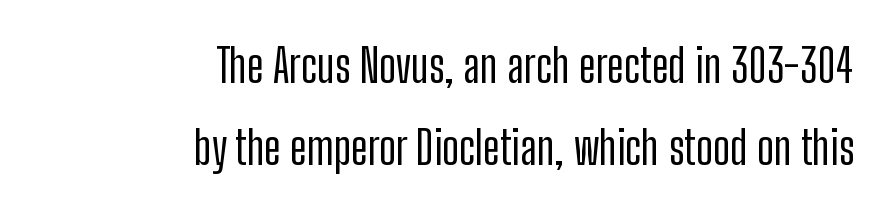
The image shows 46 px condensed sans-serif type, upright; set right-aligned, line spacing 1.79x, normal letter spacing, not underlined; low stroke contrast and a medium x-height.
